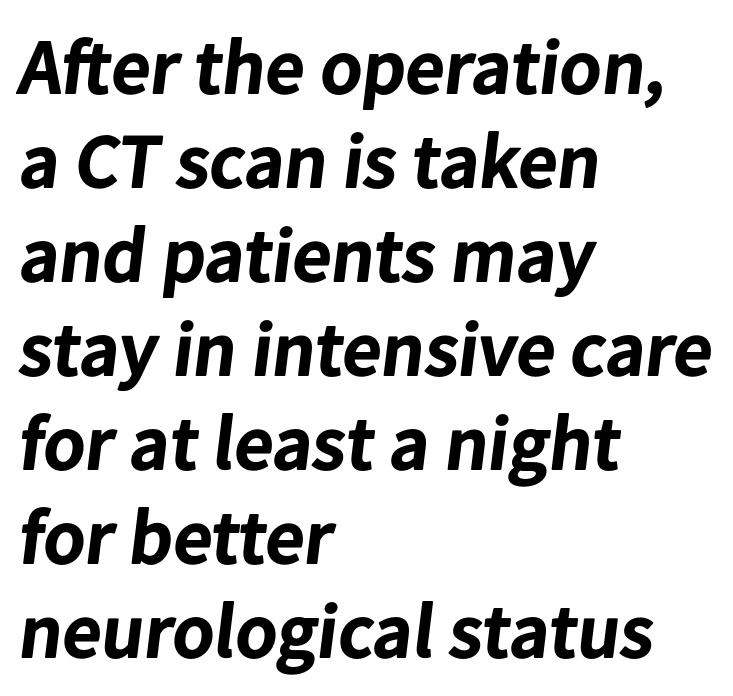
{"serif": "no", "bold": "yes", "weight": "bold", "width": "normal", "stroke_contrast": "low", "x_height": "medium", "monospaced": "no", "underline": "no", "align": "left", "line_spacing_ratio": 1.22, "letter_spacing": "normal", "letter_spacing_em": 0.0, "glyph_px": 77}
